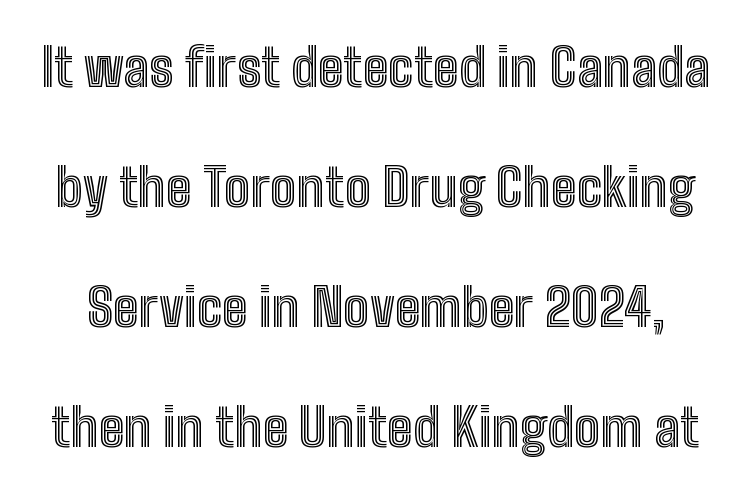
The image shows 52 px condensed type, upright; set loose line spacing (2.31x), normal letter spacing, not underlined; a medium x-height.
